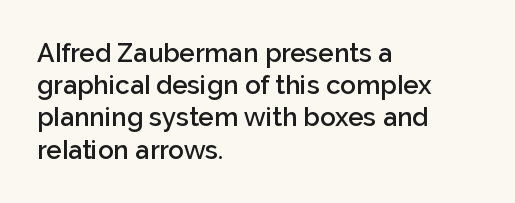
Q: Is the text bold? A: Semi-bold.
Q: Is the text italic (slanted)? A: No, it is upright.
Q: Is the text underlined? A: No.
Q: How is the paragraph aligned? A: Left-aligned.
Q: Is the spacing between letters normal or unusually wide? A: Normal.
